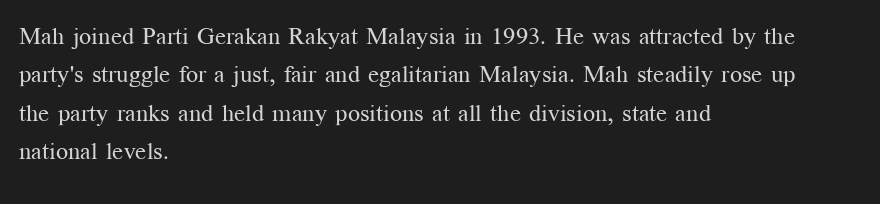
Q: Is the text bold? A: No.
Q: Is the text italic (slanted)? A: No, it is upright.
Q: Is the text underlined? A: No.
Q: How is the paragraph aligned? A: Left-aligned.
Q: Is the spacing between letters normal or unusually wide? A: Normal.
Q: Is the spacing between lines tight, normal or loose? A: Normal.
